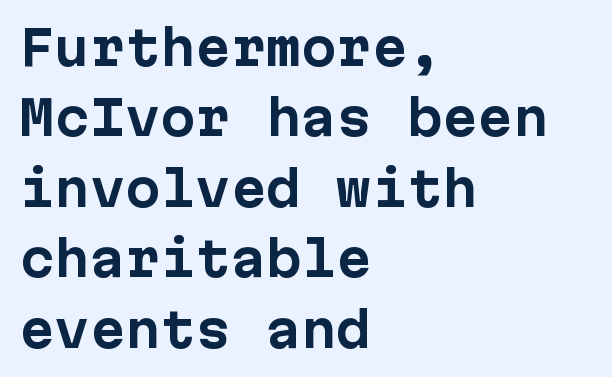
The image shows 47 px bold sans-serif type, upright; set left-aligned, normal line spacing (1.5x), normal letter spacing, not underlined; low stroke contrast and a medium x-height.
